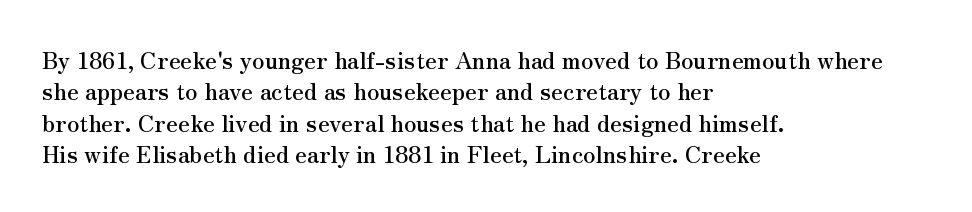
{"italic": "no", "underline": "no", "align": "left", "line_spacing": "normal", "line_spacing_ratio": 1.36, "letter_spacing": "normal", "letter_spacing_em": 0.0, "glyph_px": 23}
